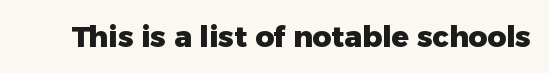
The image shows 29 px heavy sans-serif type, upright; set normal letter spacing, not underlined; low stroke contrast and a medium x-height.
